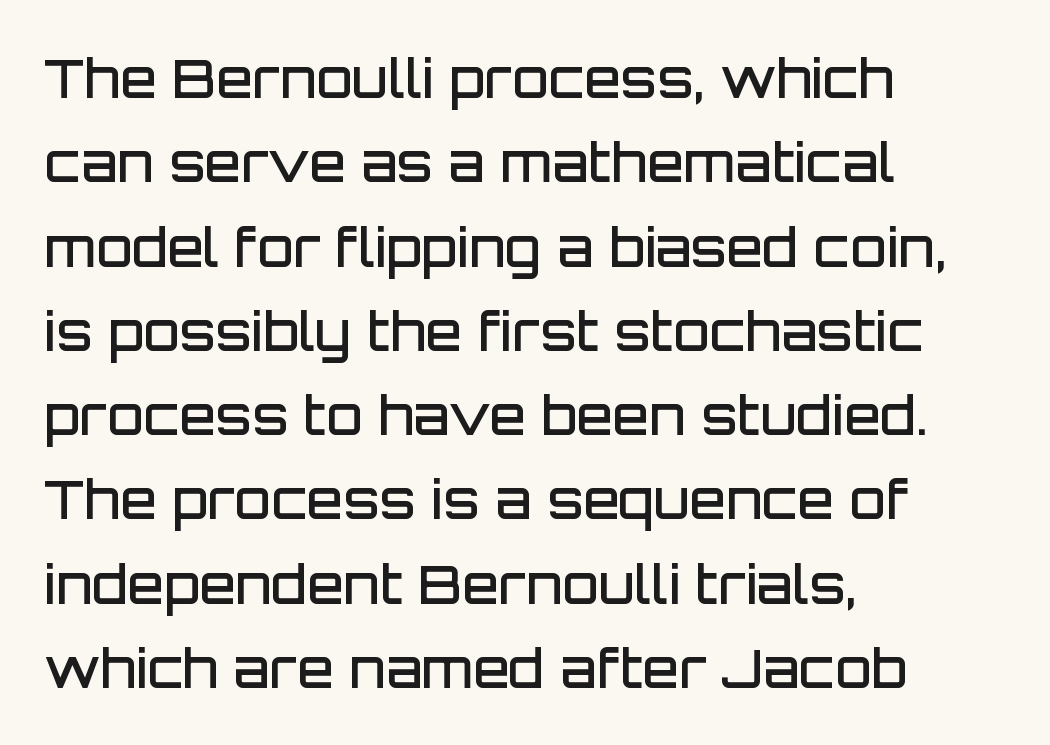
{"serif": "no", "italic": "no", "bold": "semi", "weight": "semibold", "width": "normal", "stroke_contrast": "low", "x_height": "large", "monospaced": "no", "underline": "no", "align": "left", "line_spacing": "normal", "line_spacing_ratio": 1.59, "letter_spacing": "normal", "letter_spacing_em": 0.0, "glyph_px": 53}
